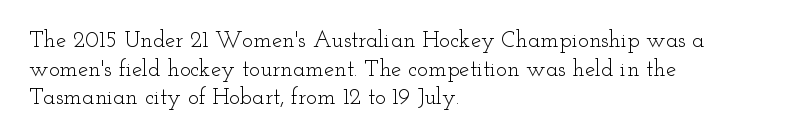
The lines sit at an ordinary, default distance from one another. The text block is weighted toward the left margin, trailing off unevenly rightward. Tracking value appears to be zero — textbook default spacing. Has an underline been added? It has not. Stroke mass is kept to a normal reading level or below.
